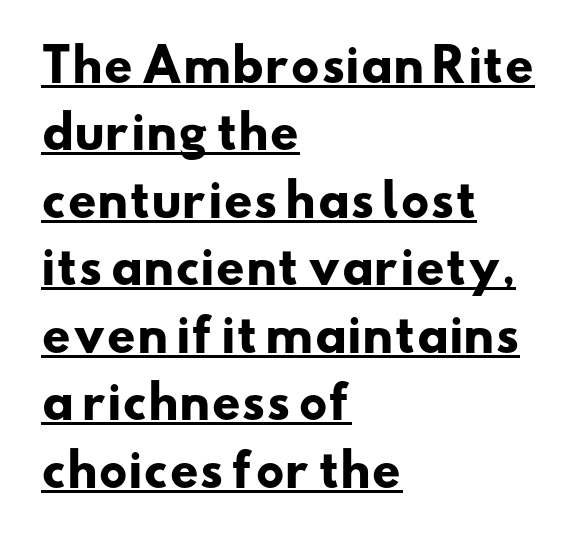
The characters look thick and weighty, a clear bold. The sample's only ornament is a line tracing under the words. Nope, no serifs anywhere on these letters. Does extra space separate the letters? No, they use regular spacing. Horizontally, the lines are justified to the leading edge only.
